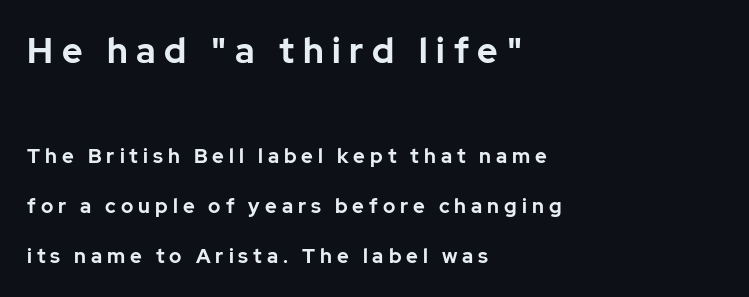
{"serif": "no", "italic": "no", "bold": "yes", "weight": "bold", "width": "normal", "stroke_contrast": "low", "x_height": "medium", "monospaced": "no", "underline": "no", "align": "left", "line_spacing": "loose", "line_spacing_ratio": 2.49, "letter_spacing": "wide", "letter_spacing_em": 0.25, "larger_block": "first", "size_ratio": 1.75, "glyph_px": 35}
